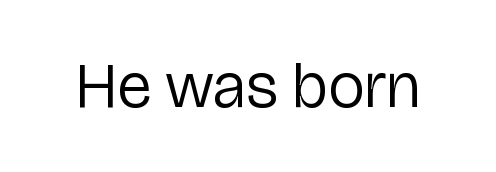
Q: Is the text bold? A: No.
Q: Is the text italic (slanted)? A: No, it is upright.
Q: Is the typeface a serif or a sans-serif typeface? A: Sans-serif.
Q: Is the text underlined? A: No.
Q: Is the spacing between letters normal or unusually wide? A: Normal.
Q: Width (condensed, normal, or wide)? A: Normal.
Q: Stroke contrast? A: Low.
Q: x-height? A: Medium.
Q: Monospaced? A: No.
